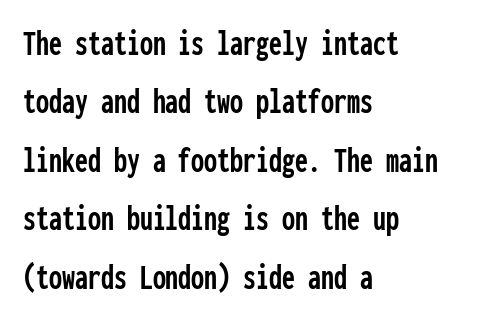
The image shows 37 px condensed sans-serif type, upright, monospaced; set left-aligned, normal line spacing (1.58x), normal letter spacing, not underlined; low stroke contrast and a medium x-height.
